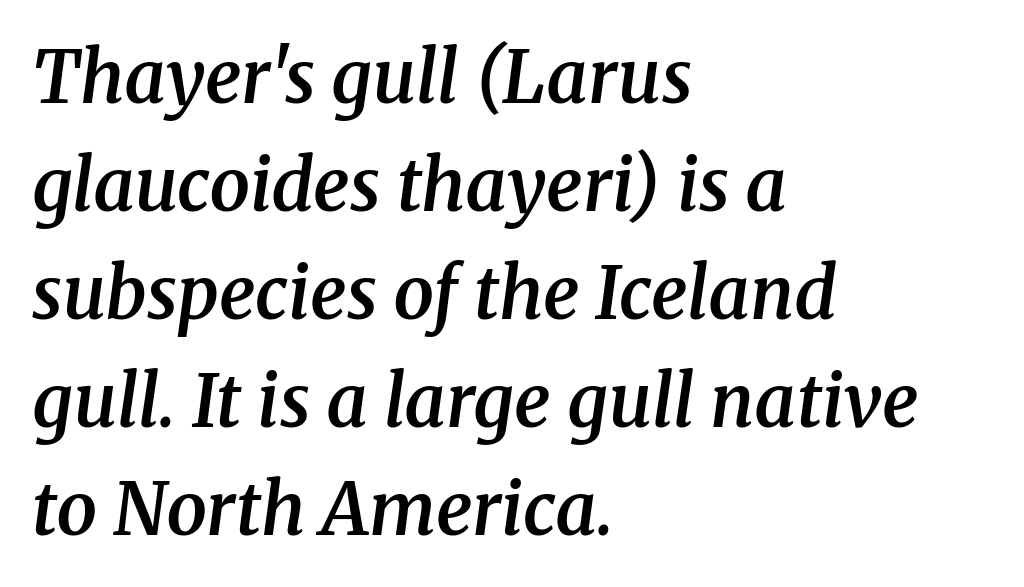
The horizontal fit of the characters is conventional and even. The space beneath each line is pristine and unruled. A typesetter would label this face a serif. Rows of type keep a routine distance in the vertical direction. The rendering uses natural spacing where letterforms have individual widths.
